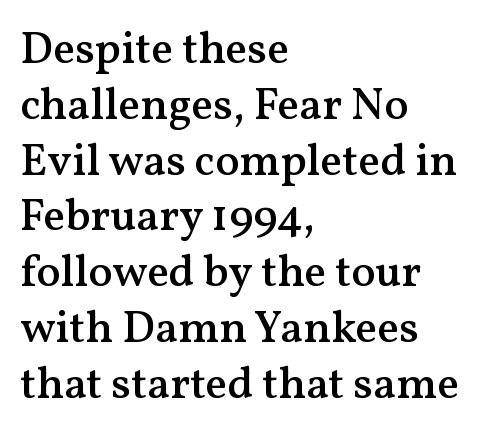
Q: Is the text bold? A: Semi-bold.
Q: Is the text italic (slanted)? A: No, it is upright.
Q: Is the typeface a serif or a sans-serif typeface? A: Serif.
Q: Is the text underlined? A: No.
Q: How is the paragraph aligned? A: Left-aligned.
Q: Is the spacing between letters normal or unusually wide? A: Normal.
Q: Width (condensed, normal, or wide)? A: Normal.
Q: Stroke contrast? A: Medium.
Q: x-height? A: Medium.
Q: Monospaced? A: No.
